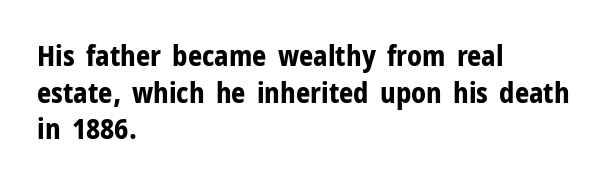
Compared with typical paragraphs, the rows here are spaced about the same. Is this a fixed-width face? No — the glyphs have proportional, varying widths. The line texture is even and compact thanks to regular tracking. Each glyph is drawn with heavy, bold strokes.
